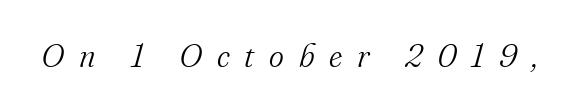
{"serif": "yes", "italic": "yes", "lean": "right", "slant_degrees": 16, "bold": "no", "weight": "light", "width": "normal", "stroke_contrast": "medium", "x_height": "small", "monospaced": "no", "underline": "no", "letter_spacing": "wide", "letter_spacing_em": 0.46, "glyph_px": 32}
